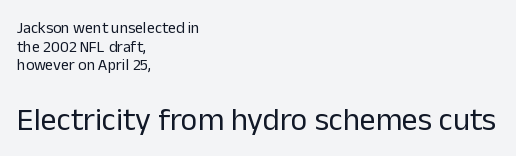
The image shows 32 px regular-weight sans-serif type, upright; set left-aligned, line spacing 1.16x, normal letter spacing, not underlined; the second (bottom) block is 2.0x larger; low stroke contrast and a medium x-height.
